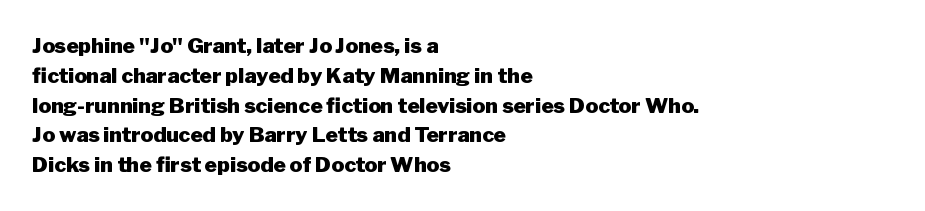
{"italic": "no", "bold": "yes", "underline": "no", "align": "left", "line_spacing": "normal", "line_spacing_ratio": 1.42, "letter_spacing": "normal", "letter_spacing_em": 0.0, "glyph_px": 21}
